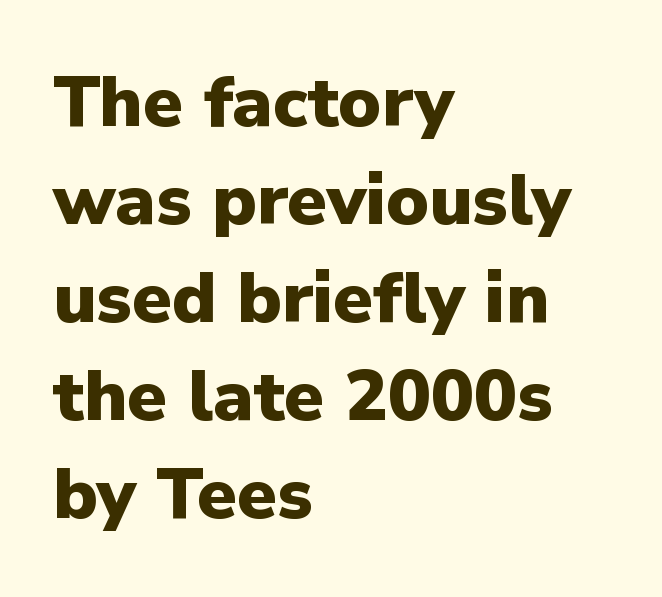
The image shows 72 px heavy sans-serif type, upright; set left-aligned, normal line spacing (1.36x), normal letter spacing, not underlined; low stroke contrast and a medium x-height.
